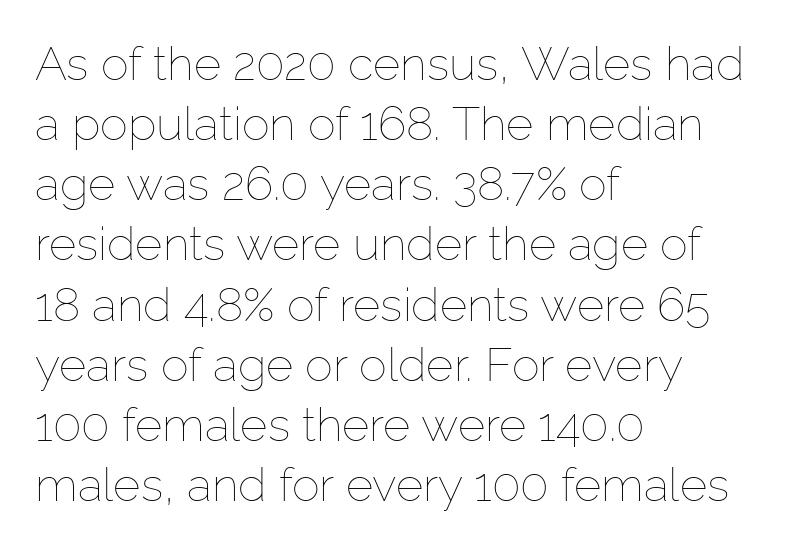
Q: Is the text bold? A: No.
Q: Is the text italic (slanted)? A: No, it is upright.
Q: Is the text underlined? A: No.
Q: How is the paragraph aligned? A: Left-aligned.
Q: Is the spacing between letters normal or unusually wide? A: Normal.
Q: Is the spacing between lines tight, normal or loose? A: Normal.
Q: Width (condensed, normal, or wide)? A: Normal.
Q: Stroke contrast? A: Low.
Q: x-height? A: Medium.
Q: Monospaced? A: No.
